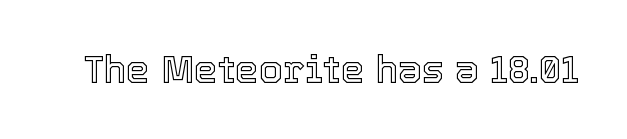
{"italic": "no", "width": "normal", "x_height": "medium", "monospaced": "no", "underline": "no", "letter_spacing": "normal", "letter_spacing_em": 0.0, "glyph_px": 38}
